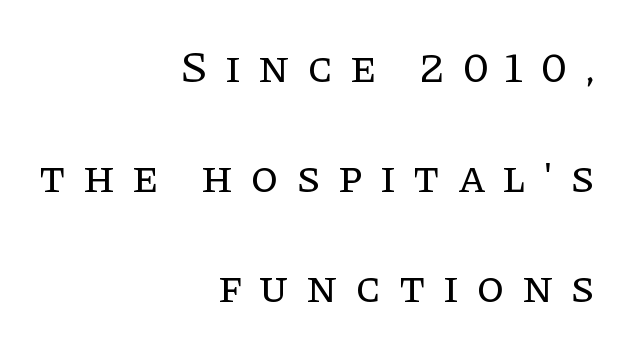
{"serif": "yes", "italic": "no", "bold": "no", "weight": "regular", "width": "normal", "stroke_contrast": "low", "x_height": "large", "monospaced": "no", "underline": "no", "align": "right", "line_spacing": "loose", "line_spacing_ratio": 2.44, "letter_spacing": "wide", "letter_spacing_em": 0.38, "glyph_px": 45}
